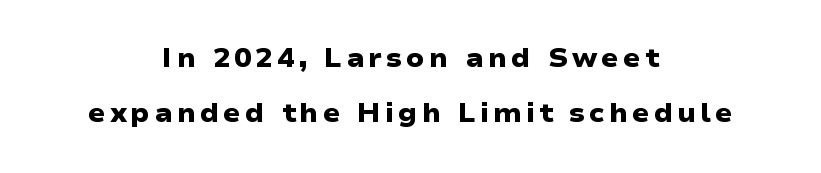
The image shows 26 px bold type; set centered, loose line spacing (2.13x), not underlined.
